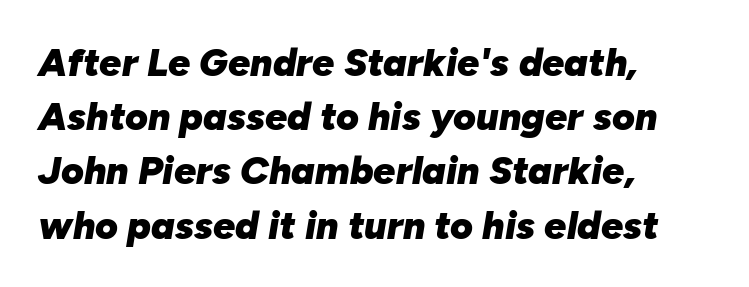
{"italic": "yes", "lean": "right", "slant_degrees": 10, "bold": "yes", "weight": "heavy", "width": "normal", "stroke_contrast": "low", "x_height": "medium", "monospaced": "no", "underline": "no", "align": "left", "line_spacing": "normal", "line_spacing_ratio": 1.39, "letter_spacing": "normal", "letter_spacing_em": 0.0, "glyph_px": 39}
